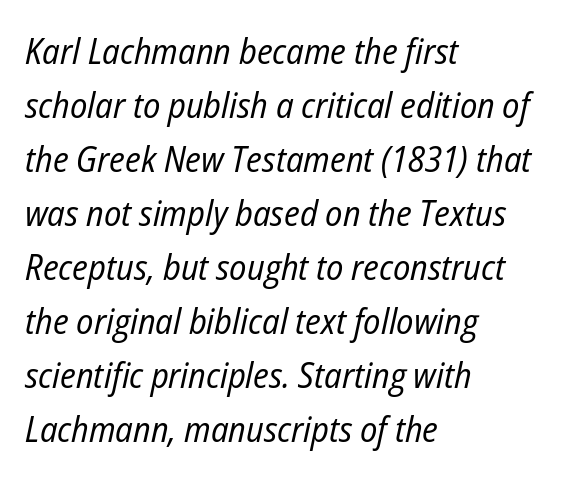
{"italic": "yes", "lean": "right", "slant_degrees": 12, "bold": "no", "weight": "regular", "width": "condensed", "stroke_contrast": "low", "x_height": "medium", "monospaced": "no", "underline": "no", "align": "left", "line_spacing": "normal", "line_spacing_ratio": 1.5, "letter_spacing": "normal", "letter_spacing_em": 0.0, "glyph_px": 36}
